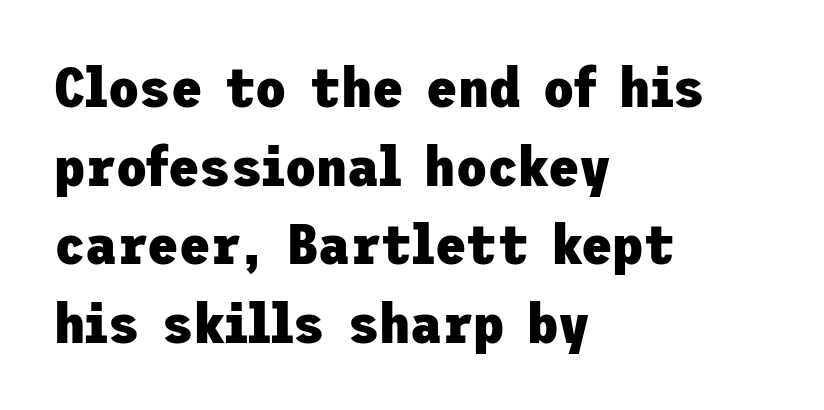
Q: Is the text bold? A: Yes.
Q: Is the text italic (slanted)? A: No, it is upright.
Q: Is the typeface a serif or a sans-serif typeface? A: Sans-serif.
Q: Is the text underlined? A: No.
Q: How is the paragraph aligned? A: Left-aligned.
Q: Is the spacing between letters normal or unusually wide? A: Normal.
Q: Is the spacing between lines tight, normal or loose? A: Normal.
Q: Width (condensed, normal, or wide)? A: Normal.
Q: Stroke contrast? A: Low.
Q: x-height? A: Medium.
